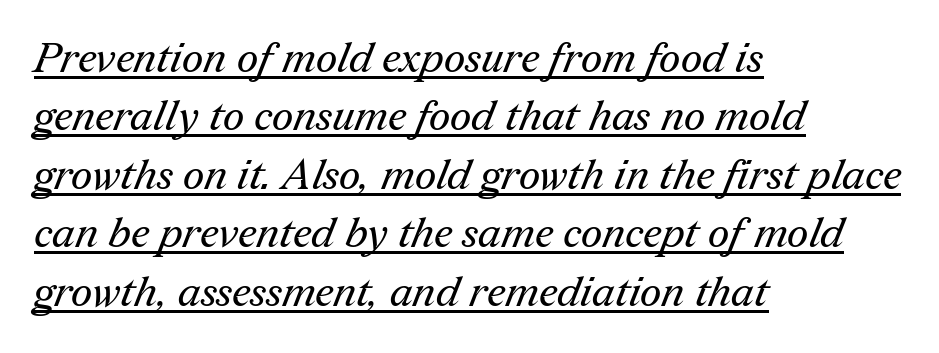
The characters are drawn with everyday or finer stroke widths. Is the letter spacing exaggerated? No — it looks like the ordinary default. The passage shown is typeset with a serif family. Proportional: the letters do not fall into vertical columns. Summary of vertical rhythm: regular, with standard interline spacing.
